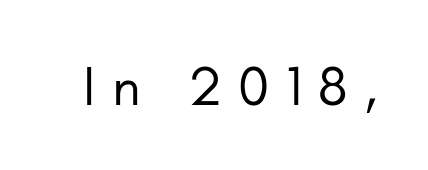
Q: Is the text bold? A: No.
Q: Is the text italic (slanted)? A: No, it is upright.
Q: Is the typeface a serif or a sans-serif typeface? A: Sans-serif.
Q: Is the text underlined? A: No.
Q: Is the spacing between letters normal or unusually wide? A: Unusually wide.
Q: Width (condensed, normal, or wide)? A: Normal.
Q: Stroke contrast? A: Low.
Q: x-height? A: Small.
Q: Monospaced? A: No.
